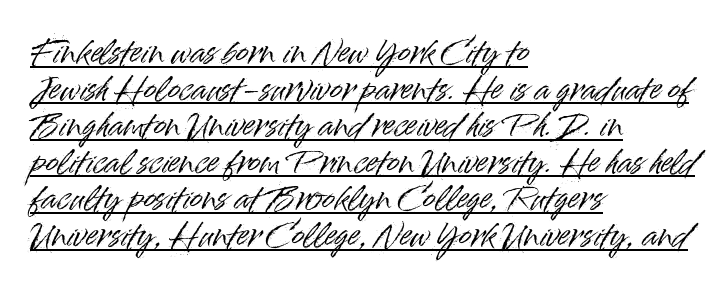
The image shows 30 px sans-serif type; set left-aligned, line spacing 1.22x, normal letter spacing, underlined; high stroke contrast and a small x-height.
